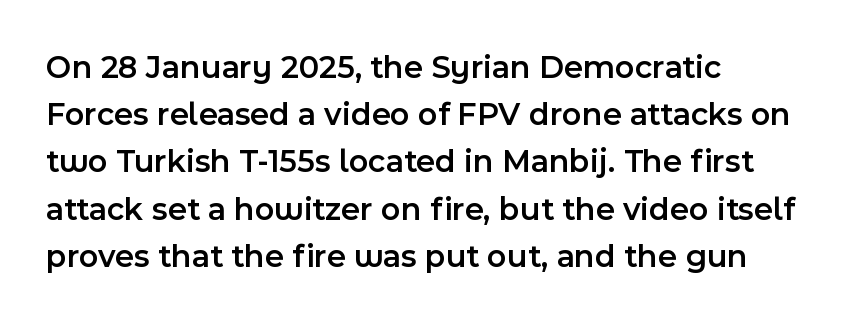
The image shows 33 px semibold sans-serif type, upright; set left-aligned, normal line spacing (1.43x), normal letter spacing, not underlined; a medium x-height.
